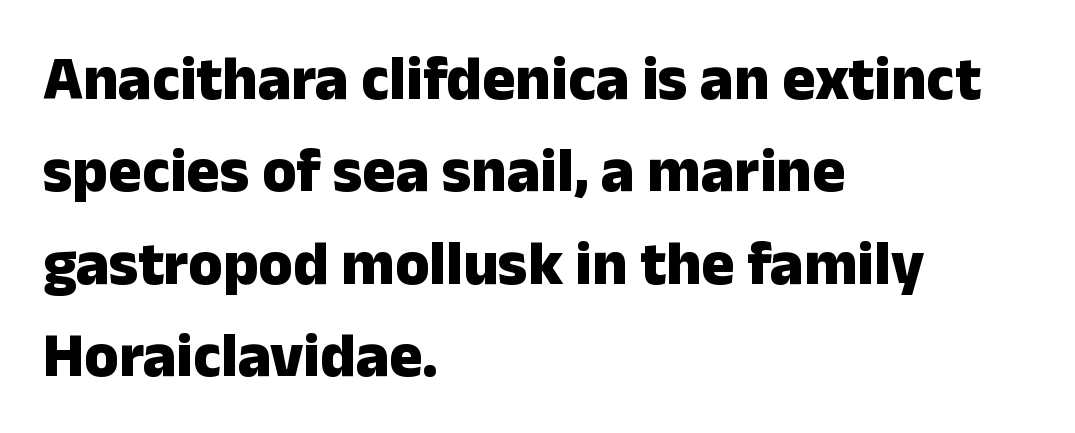
Here the glyphs are tracked normally, forming tight word shapes. Note the varied advance widths — an 'i' is clearly narrower than an 'm'. The space directly below the letters is spotless. Rows of type keep a routine distance in the vertical direction. Nope, not italic — everything's standing straight.
